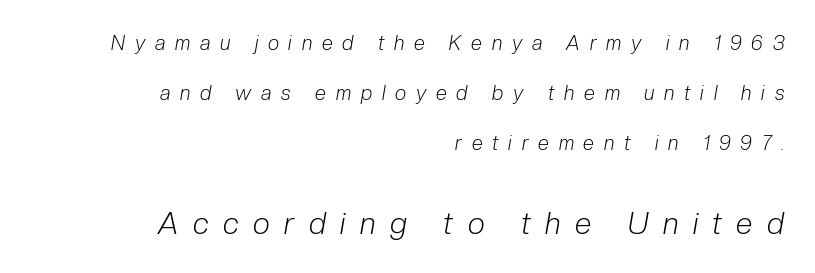
{"italic": "yes", "lean": "right", "slant_degrees": 10, "bold": "no", "weight": "light", "width": "condensed", "stroke_contrast": "low", "x_height": "medium", "monospaced": "no", "underline": "no", "align": "right", "line_spacing": "loose", "line_spacing_ratio": 2.5, "letter_spacing": "wide", "letter_spacing_em": 0.49, "larger_block": "second", "size_ratio": 1.5, "glyph_px": 30}
